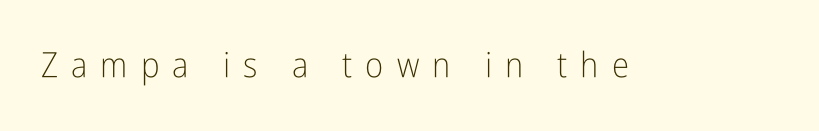
These lines are rendered in a variable-pitch font. Serifs: no, the terminals of the letterforms are clean. Descender tails drop into unmarked territory. No heavy texture on the line: the type isn't bold. The gaps between neighbouring characters are conspicuously large. The letters stand upright; this is a roman face.
